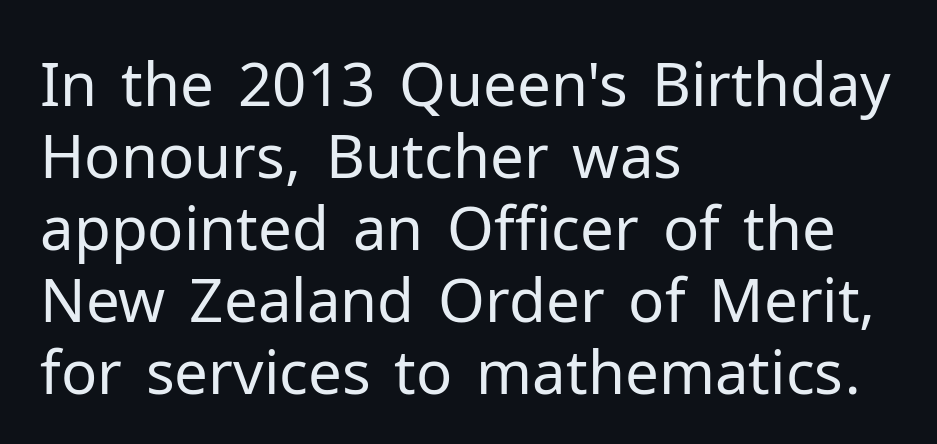
{"serif": "no", "italic": "no", "bold": "no", "weight": "regular", "width": "normal", "stroke_contrast": "low", "x_height": "medium", "monospaced": "no", "underline": "no", "align": "left", "line_spacing_ratio": 1.2, "letter_spacing": "normal", "letter_spacing_em": 0.0, "glyph_px": 60}
